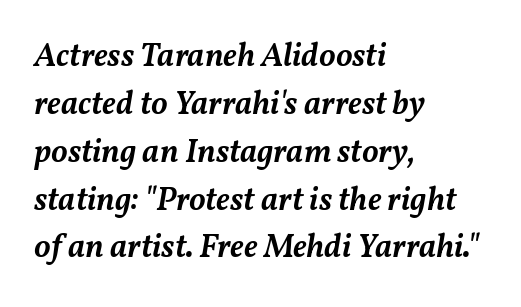
{"italic": "yes", "lean": "right", "slant_degrees": 11, "bold": "semi", "weight": "semibold", "width": "normal", "stroke_contrast": "medium", "x_height": "medium", "monospaced": "no", "underline": "no", "align": "left", "line_spacing": "normal", "line_spacing_ratio": 1.45, "letter_spacing": "normal", "letter_spacing_em": 0.0, "glyph_px": 33}
